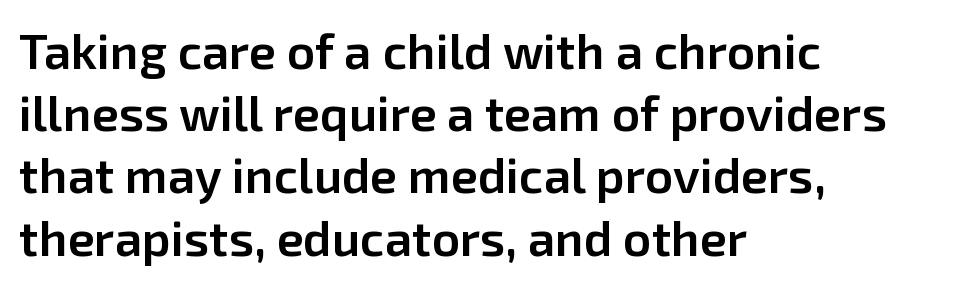
The image shows 49 px semibold sans-serif type, upright; set left-aligned, normal line spacing (1.27x), normal letter spacing, not underlined; low stroke contrast and a medium x-height.
